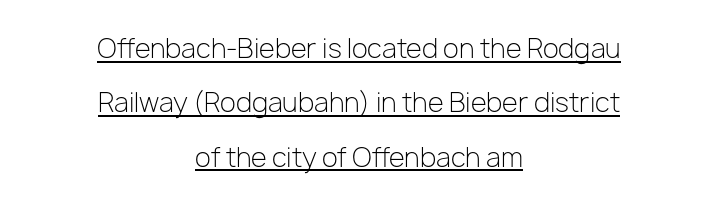
Q: Is the text bold? A: No.
Q: Is the text italic (slanted)? A: No, it is upright.
Q: Is the text underlined? A: Yes.
Q: How is the paragraph aligned? A: Centered.
Q: Is the spacing between letters normal or unusually wide? A: Normal.
Q: Is the spacing between lines tight, normal or loose? A: Loose.
